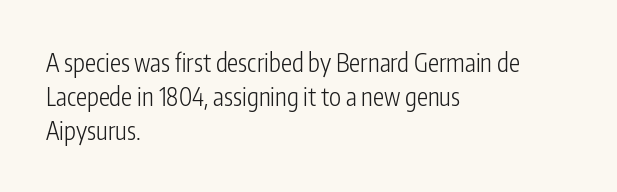
Q: Is the text bold? A: No.
Q: Is the text italic (slanted)? A: No, it is upright.
Q: Is the text underlined? A: No.
Q: How is the paragraph aligned? A: Left-aligned.
Q: Is the spacing between letters normal or unusually wide? A: Normal.
Q: Is the spacing between lines tight, normal or loose? A: Normal.
